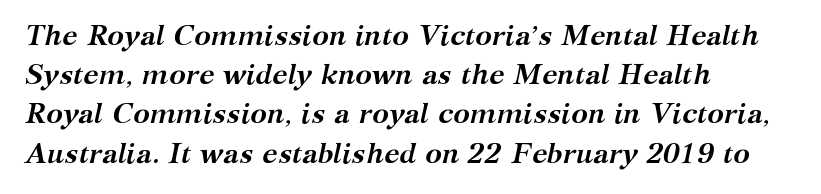
Spacing verdict: proportional, widths tailored to each character. Heavy-handed strokes throughout: this text is bold. To sum up the face: it has serifs. If you drew a ruler down the left edge, every line would touch it. Vertically, the passage feels balanced, rows spaced as you'd expect. Clear beneath every line of the passage.
